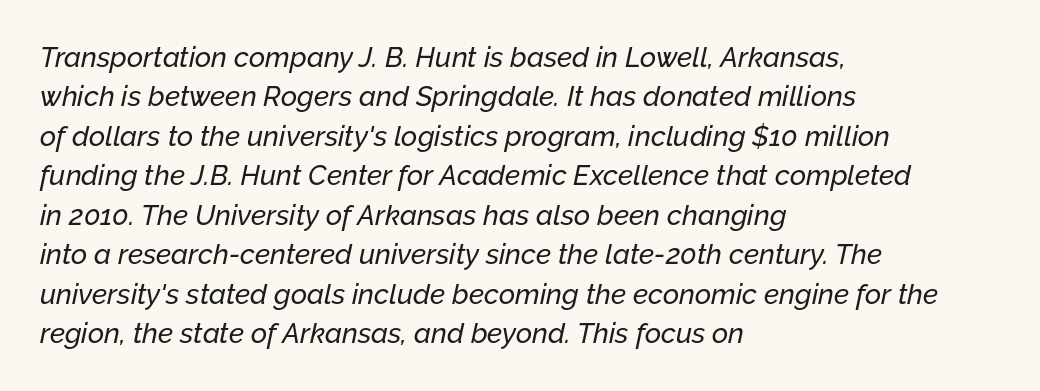
The image shows 28 px text type, italic (leaning right); set left-aligned, normal line spacing (1.41x), normal letter spacing, not underlined; low stroke contrast and a medium x-height.
